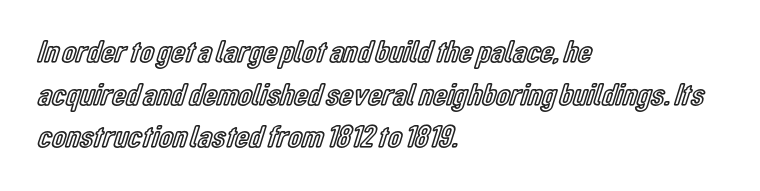
The image shows 32 px condensed type; set left-aligned, normal line spacing (1.33x), normal letter spacing, not underlined; a medium x-height.
